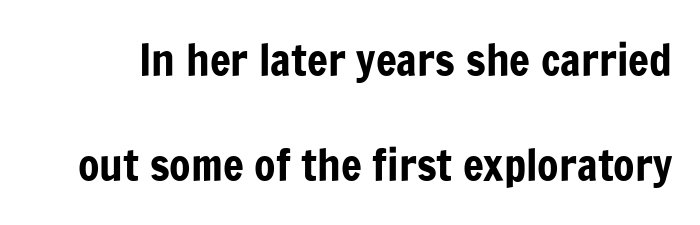
Q: Is the text italic (slanted)? A: No, it is upright.
Q: Is the typeface a serif or a sans-serif typeface? A: Sans-serif.
Q: Is the text underlined? A: No.
Q: Is the spacing between letters normal or unusually wide? A: Normal.
Q: Is the spacing between lines tight, normal or loose? A: Loose.
Q: Width (condensed, normal, or wide)? A: Condensed.
Q: Stroke contrast? A: Low.
Q: x-height? A: Medium.
Q: Monospaced? A: No.
